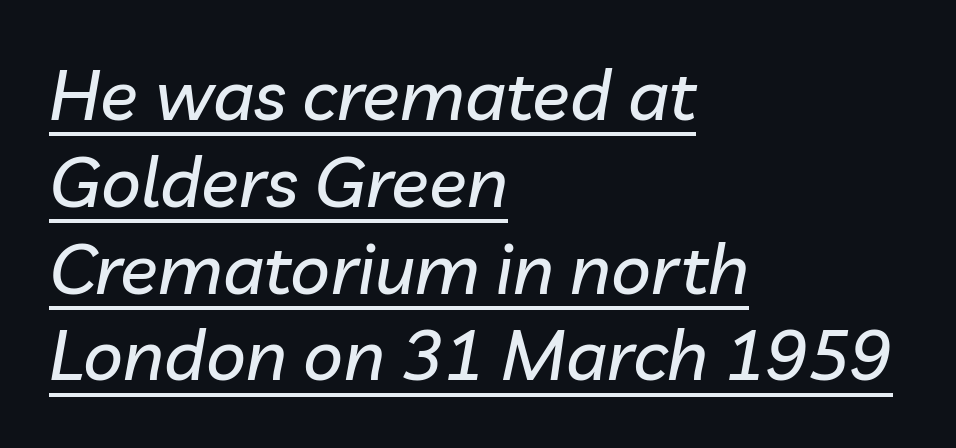
Q: Is the text italic (slanted)? A: Yes, it leans right by about 10 degrees.
Q: Is the text underlined? A: Yes.
Q: How is the paragraph aligned? A: Left-aligned.
Q: Is the spacing between letters normal or unusually wide? A: Normal.
Q: Width (condensed, normal, or wide)? A: Normal.
Q: Stroke contrast? A: Low.
Q: x-height? A: Medium.
Q: Monospaced? A: No.
